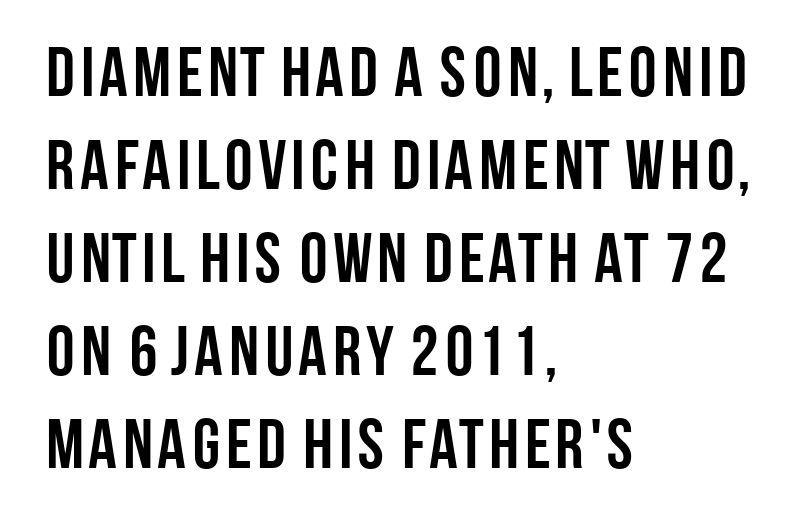
Q: Is the text bold? A: Yes.
Q: Is the text italic (slanted)? A: No, it is upright.
Q: Is the typeface a serif or a sans-serif typeface? A: Sans-serif.
Q: Is the text underlined? A: No.
Q: How is the paragraph aligned? A: Left-aligned.
Q: Is the spacing between letters normal or unusually wide? A: Normal.
Q: Is the spacing between lines tight, normal or loose? A: Normal.
Q: Width (condensed, normal, or wide)? A: Condensed.
Q: Stroke contrast? A: Low.
Q: x-height? A: Large.
Q: Monospaced? A: No.
